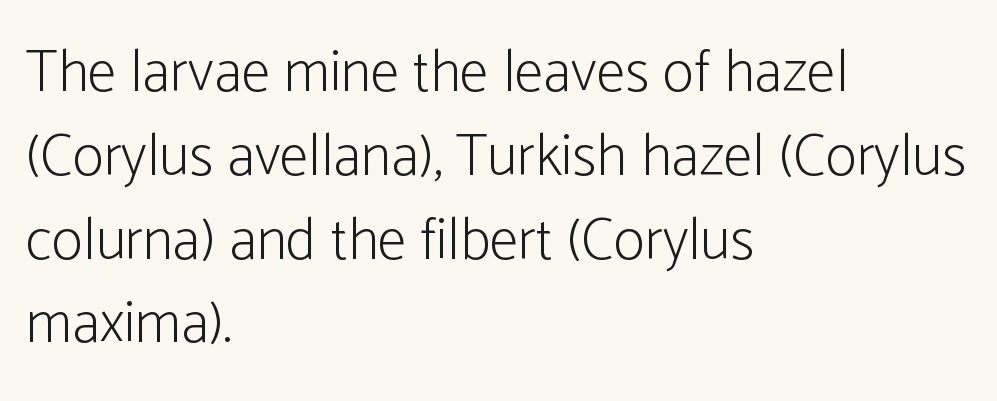
The image shows 59 px light, condensed sans-serif type, upright; set left-aligned, normal line spacing (1.42x), normal letter spacing, not underlined; low stroke contrast and a medium x-height.
